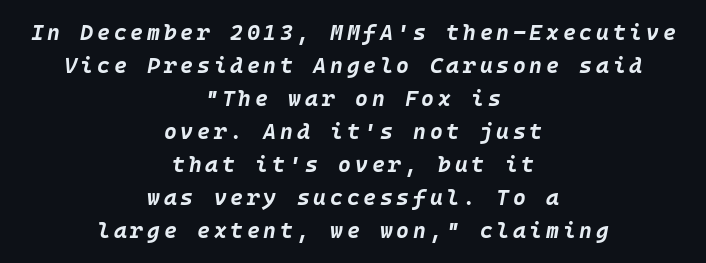
{"italic": "yes", "lean": "right", "slant_degrees": 10, "bold": "yes", "underline": "no", "align": "center", "line_spacing": "normal", "line_spacing_ratio": 1.5, "glyph_px": 22}
